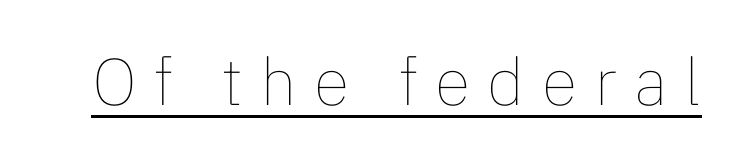
Q: Is the text bold? A: No.
Q: Is the text italic (slanted)? A: No, it is upright.
Q: Is the text underlined? A: Yes.
Q: Is the spacing between letters normal or unusually wide? A: Unusually wide.
Q: Width (condensed, normal, or wide)? A: Normal.
Q: Stroke contrast? A: Low.
Q: x-height? A: Medium.
Q: Monospaced? A: No.
